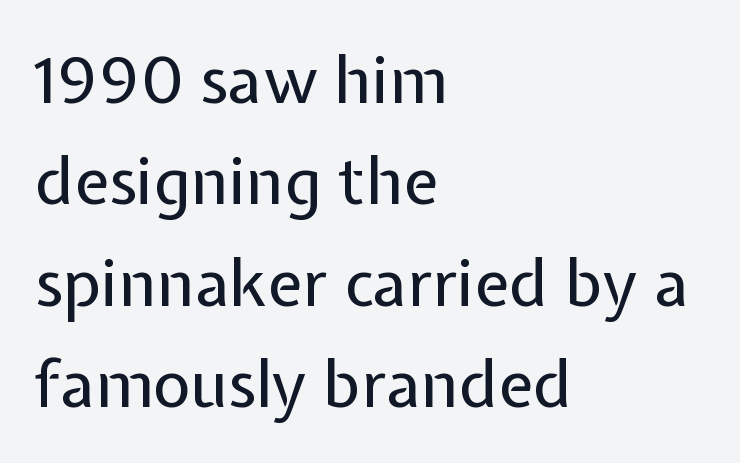
{"serif": "no", "italic": "no", "bold": "no", "weight": "regular", "width": "normal", "stroke_contrast": "low", "x_height": "medium", "monospaced": "no", "underline": "no", "align": "left", "line_spacing": "normal", "line_spacing_ratio": 1.56, "letter_spacing": "normal", "letter_spacing_em": 0.0, "glyph_px": 65}
